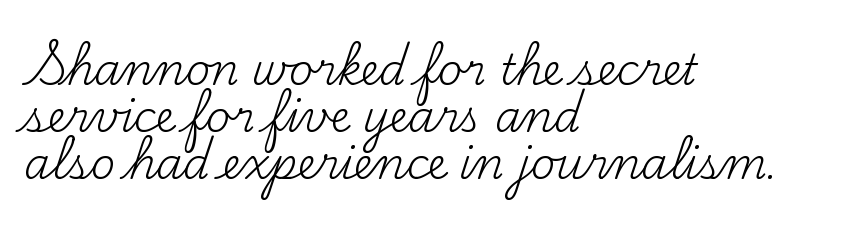
{"serif": "yes", "bold": "no", "weight": "regular", "width": "normal", "stroke_contrast": "medium", "x_height": "small", "monospaced": "no", "underline": "no", "align": "left", "line_spacing": "tight", "line_spacing_ratio": 1.12, "letter_spacing": "normal", "letter_spacing_em": 0.0, "glyph_px": 42}
